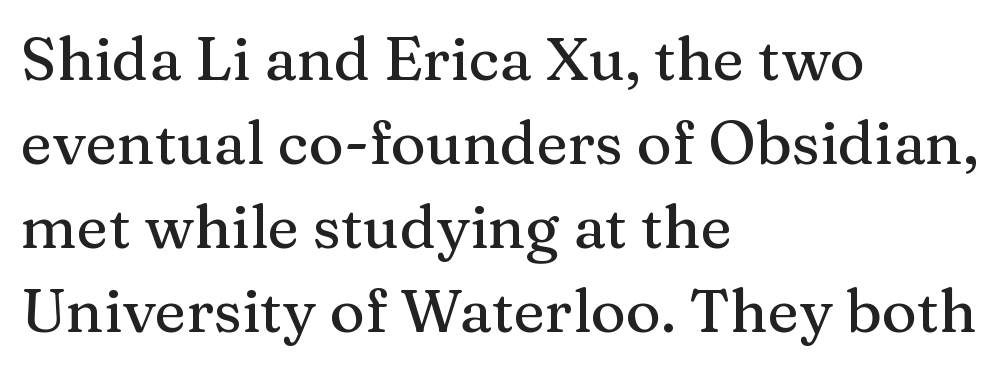
The image shows 60 px serif type, upright; set left-aligned, normal line spacing (1.4x), normal letter spacing, not underlined; medium stroke contrast and a medium x-height.
